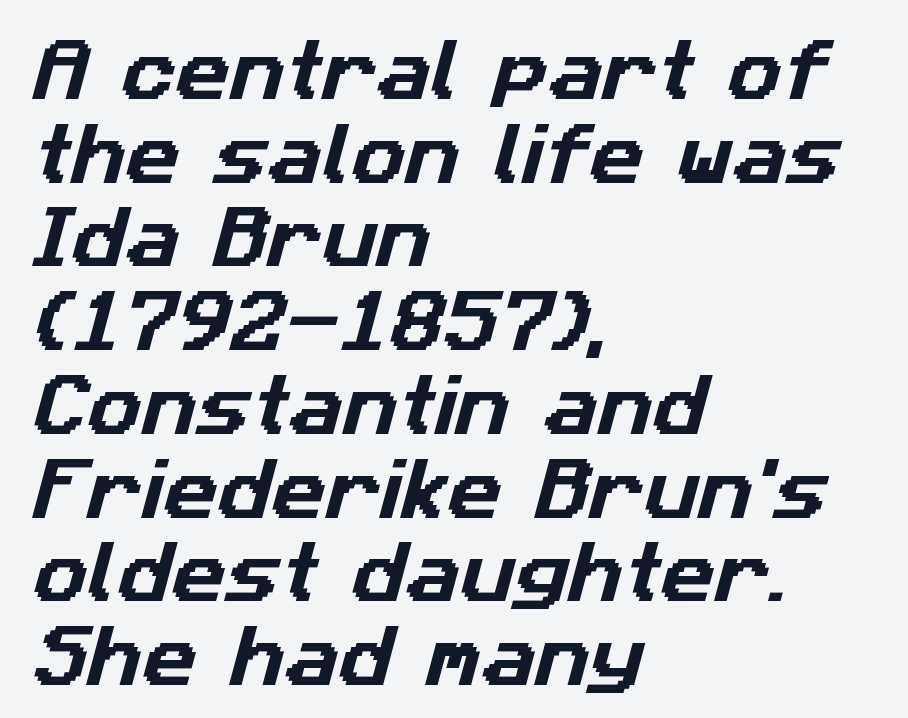
The image shows 67 px sans-serif type; set left-aligned, normal line spacing (1.25x), normal letter spacing, not underlined; low stroke contrast and a medium x-height.
